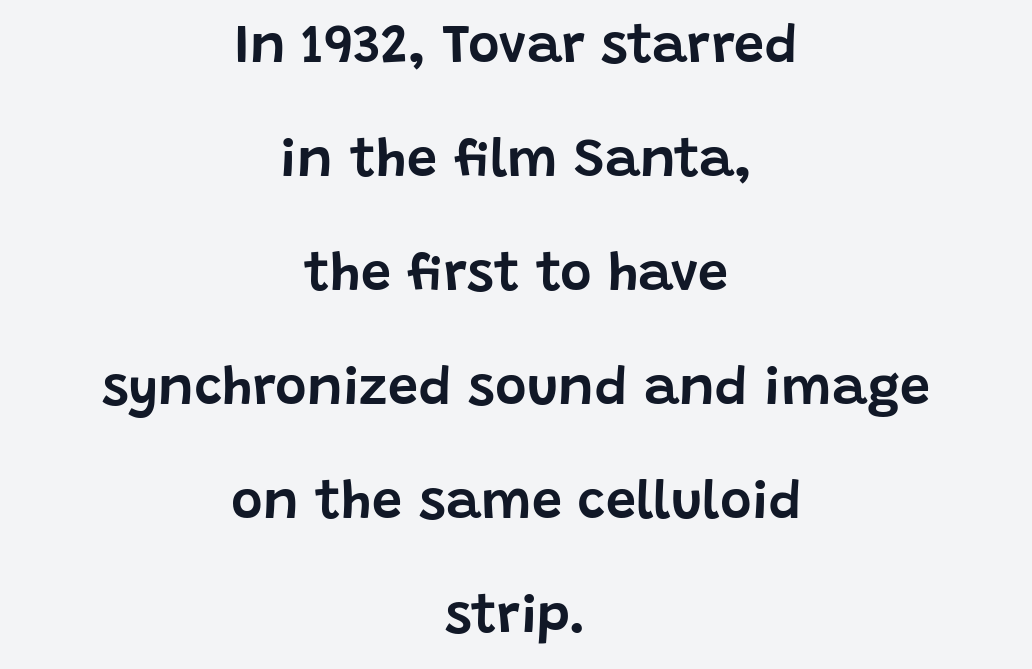
Q: Is the text italic (slanted)? A: No, it is upright.
Q: Is the typeface a serif or a sans-serif typeface? A: Sans-serif.
Q: Is the text underlined? A: No.
Q: How is the paragraph aligned? A: Centered.
Q: Is the spacing between letters normal or unusually wide? A: Normal.
Q: Is the spacing between lines tight, normal or loose? A: Loose.
Q: Width (condensed, normal, or wide)? A: Normal.
Q: Stroke contrast? A: Low.
Q: x-height? A: Large.
Q: Monospaced? A: No.
